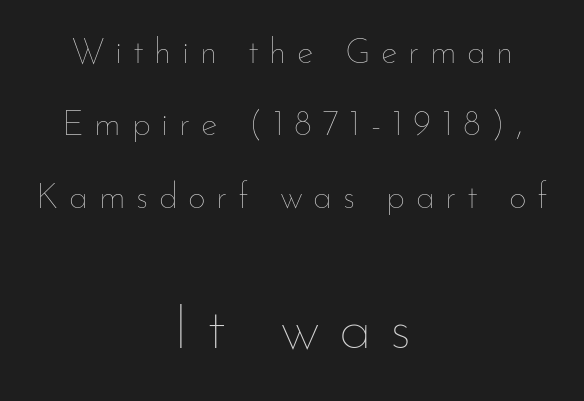
The image shows 61 px thin type, upright; set centered, loose line spacing (2.07x), unusually wide letter spacing (+0.3 em), not underlined; the second (bottom) block is 1.74x larger; low stroke contrast and a small x-height.
